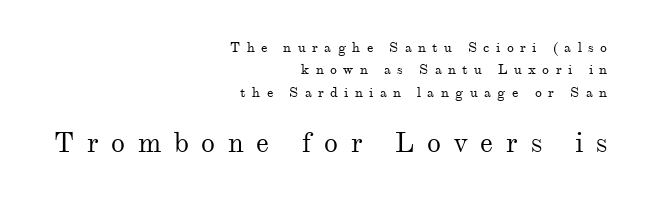
Q: Is the text bold? A: No.
Q: Is the text italic (slanted)? A: No, it is upright.
Q: Is the typeface a serif or a sans-serif typeface? A: Serif.
Q: Is the text underlined? A: No.
Q: How is the paragraph aligned? A: Right-aligned.
Q: Is the spacing between letters normal or unusually wide? A: Unusually wide.
Q: Is the spacing between lines tight, normal or loose? A: Normal.
Q: Which block of text is set in a larger size, the first (top) or the second (bottom)? A: The second (bottom) one.
Q: Width (condensed, normal, or wide)? A: Normal.
Q: Stroke contrast? A: Medium.
Q: x-height? A: Small.
Q: Monospaced? A: No.
